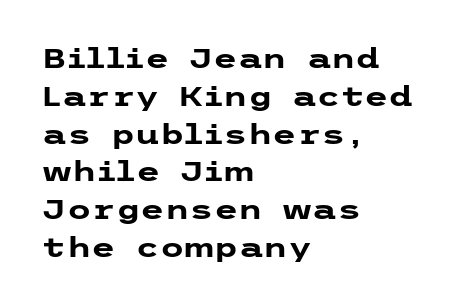
The image shows 28 px heavy, wide sans-serif type, upright; set left-aligned, normal line spacing (1.35x), normal letter spacing, not underlined; low stroke contrast and a medium x-height.
